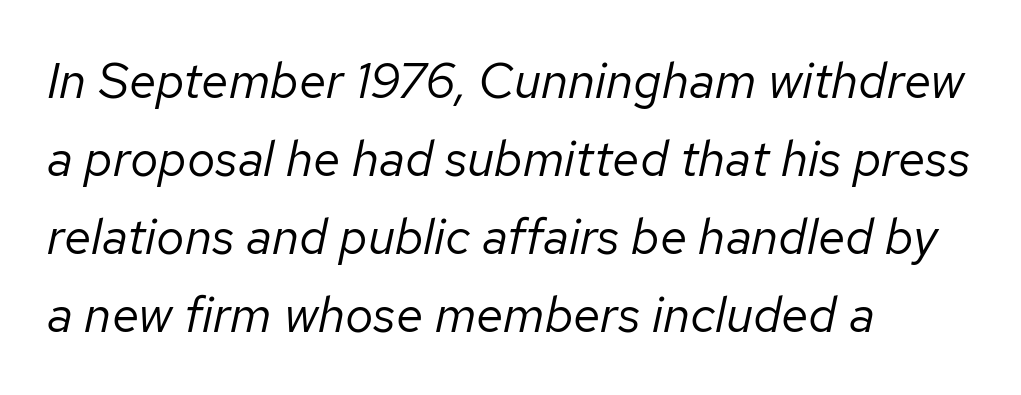
{"italic": "yes", "lean": "right", "slant_degrees": 12, "bold": "no", "weight": "regular", "width": "normal", "stroke_contrast": "low", "x_height": "medium", "monospaced": "no", "underline": "no", "align": "left", "line_spacing": "normal", "line_spacing_ratio": 1.56, "letter_spacing": "normal", "letter_spacing_em": 0.0, "glyph_px": 50}
